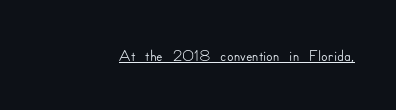
Q: Is the text italic (slanted)? A: No, it is upright.
Q: Is the text underlined? A: Yes.
Q: Is the spacing between letters normal or unusually wide? A: Normal.
